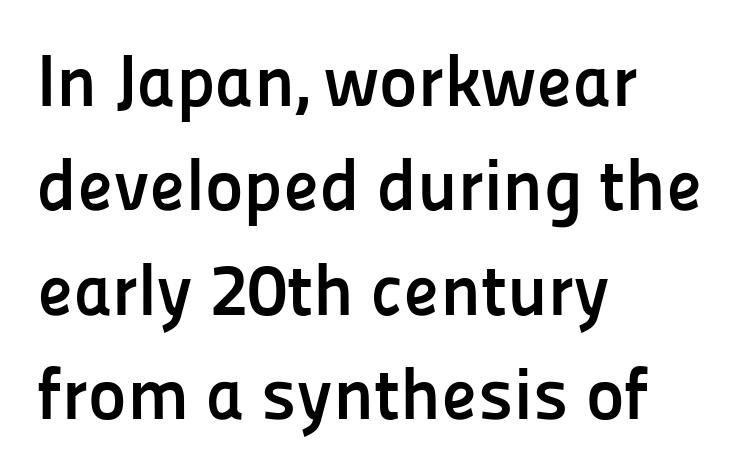
The image shows 73 px semibold sans-serif type, upright; set left-aligned, normal line spacing (1.43x), normal letter spacing, not underlined; low stroke contrast and a medium x-height.
